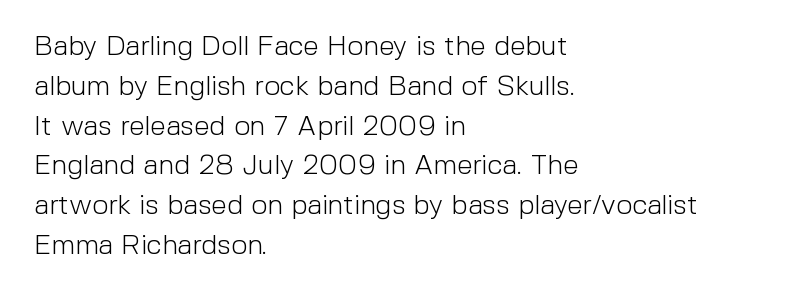
Nobody drew a line under any word here. The face used here is rendered with its standard letterfit. A typesetter would mark this as roman, not italic. Weight: in the light-to-regular range.
